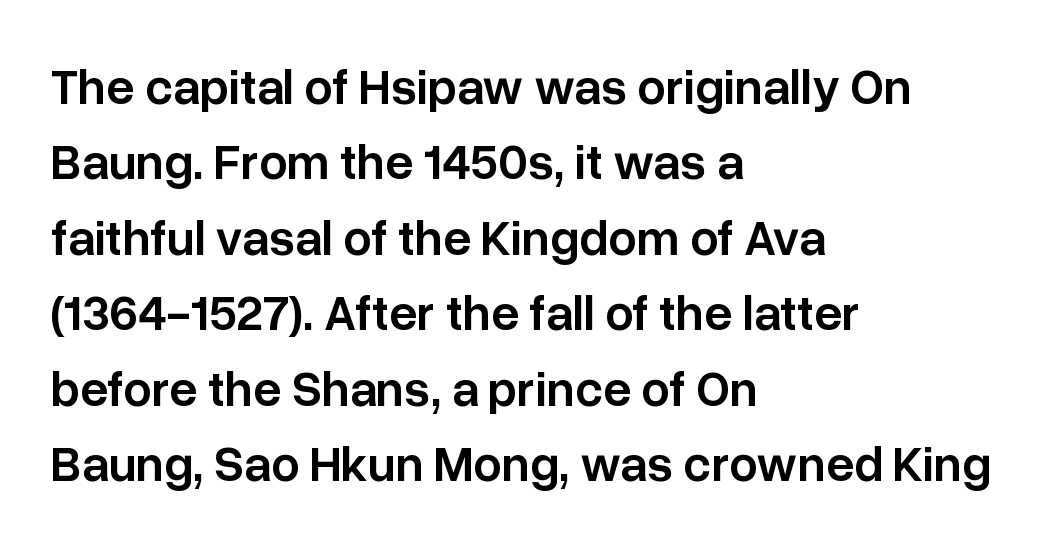
Q: Is the text bold? A: Semi-bold.
Q: Is the text italic (slanted)? A: No, it is upright.
Q: Is the typeface a serif or a sans-serif typeface? A: Sans-serif.
Q: Is the text underlined? A: No.
Q: How is the paragraph aligned? A: Left-aligned.
Q: Is the spacing between letters normal or unusually wide? A: Normal.
Q: Is the spacing between lines tight, normal or loose? A: Normal.
Q: Width (condensed, normal, or wide)? A: Normal.
Q: Stroke contrast? A: Low.
Q: x-height? A: Medium.
Q: Monospaced? A: No.
